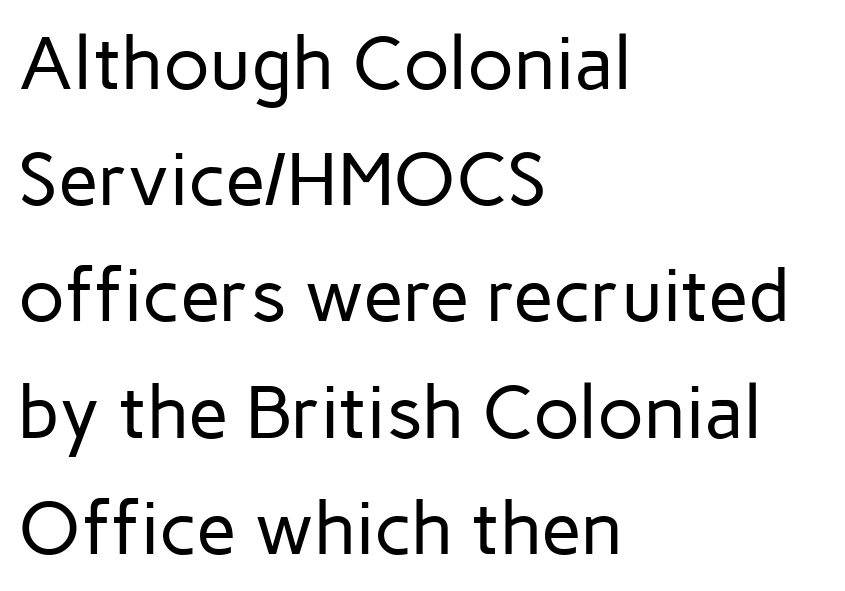
Is the stroke heavy? The answer is a plain regular-or-lighter. These lines are composed in type without serifs. The lines in this sample share a left origin and differ only in where they stop. Plain, unruled lines of type.
